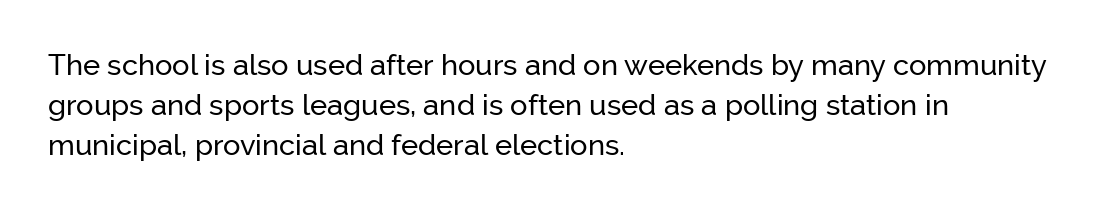
Descenders are the only things crossing below the line. The passage shown is typed in a proportional face where columns would drift. The horizontal fit of the characters is conventional and even. This rendering uses left alignment, leaving the right contour irregular. Regarding leading, the lines here are spaced in the standard way.
